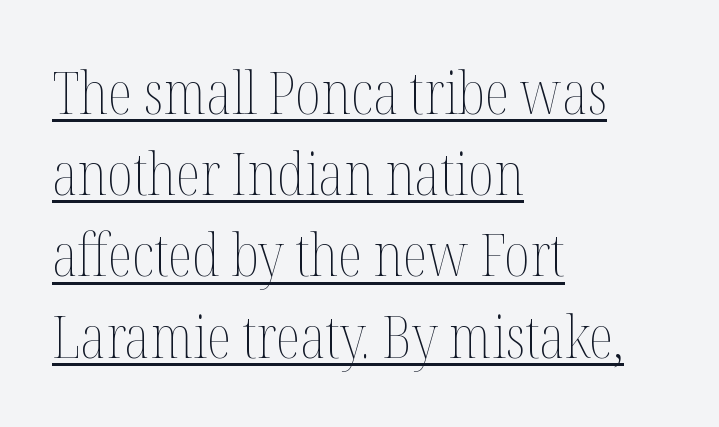
The face used here is rendered with its standard letterfit. Ink coverage per letter is moderate at most. In terms of posture, this sample is upright. Baseline-to-baseline distance is the conventional proportion of letter height.
